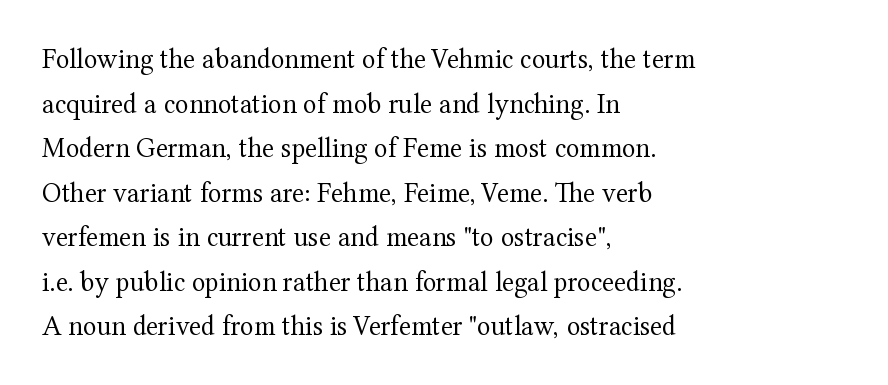
The image shows 28 px regular-weight serif type, upright; set left-aligned, normal line spacing (1.59x), normal letter spacing, not underlined; medium stroke contrast and a medium x-height.
